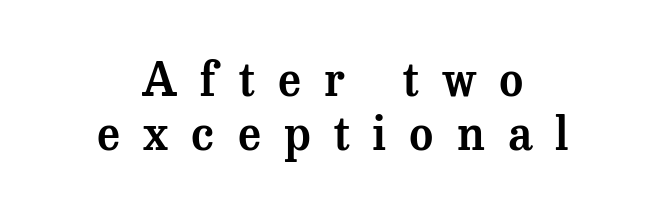
Q: Is the text italic (slanted)? A: No, it is upright.
Q: Is the typeface a serif or a sans-serif typeface? A: Serif.
Q: Is the text underlined? A: No.
Q: How is the paragraph aligned? A: Centered.
Q: Is the spacing between letters normal or unusually wide? A: Unusually wide.
Q: Width (condensed, normal, or wide)? A: Normal.
Q: Stroke contrast? A: Medium.
Q: x-height? A: Medium.
Q: Monospaced? A: No.
